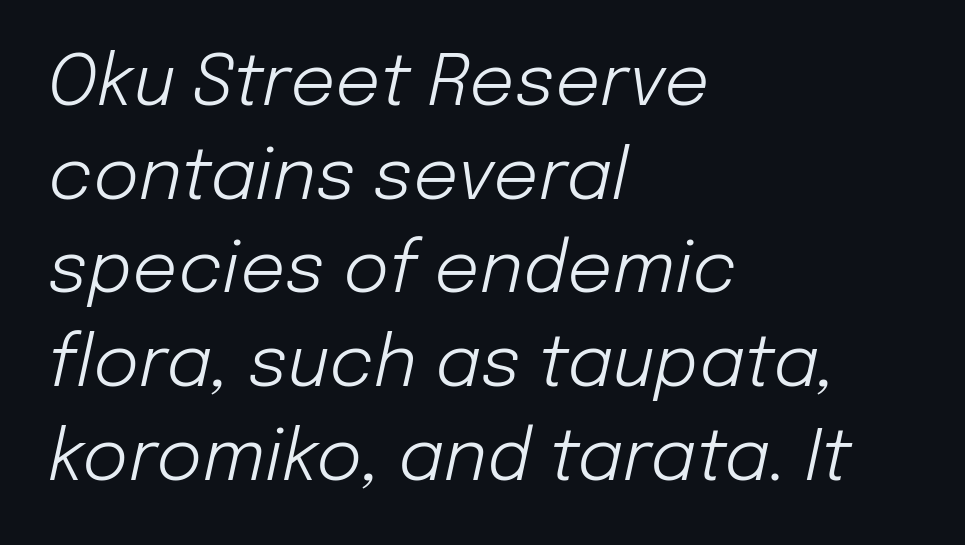
Q: Is the text bold? A: No.
Q: Is the text italic (slanted)? A: Yes, it leans right by about 12 degrees.
Q: Is the text underlined? A: No.
Q: How is the paragraph aligned? A: Left-aligned.
Q: Is the spacing between letters normal or unusually wide? A: Normal.
Q: Is the spacing between lines tight, normal or loose? A: Normal.
Q: Width (condensed, normal, or wide)? A: Normal.
Q: Stroke contrast? A: Low.
Q: x-height? A: Medium.
Q: Monospaced? A: No.
